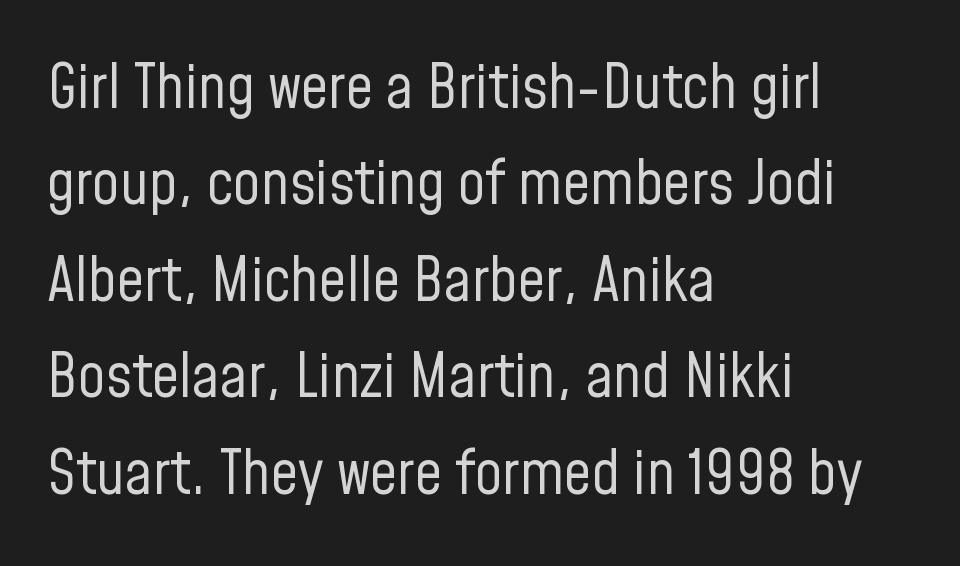
There is no visible air inserted between adjacent glyphs. No extra ink here — the face is not bold. Lines of text with bare space underneath. Each new line begins a customary step beneath the previous one. Varying glyph widths throughout — classic text-font behaviour. The characters display no serif detailing; their extremities are plain.
